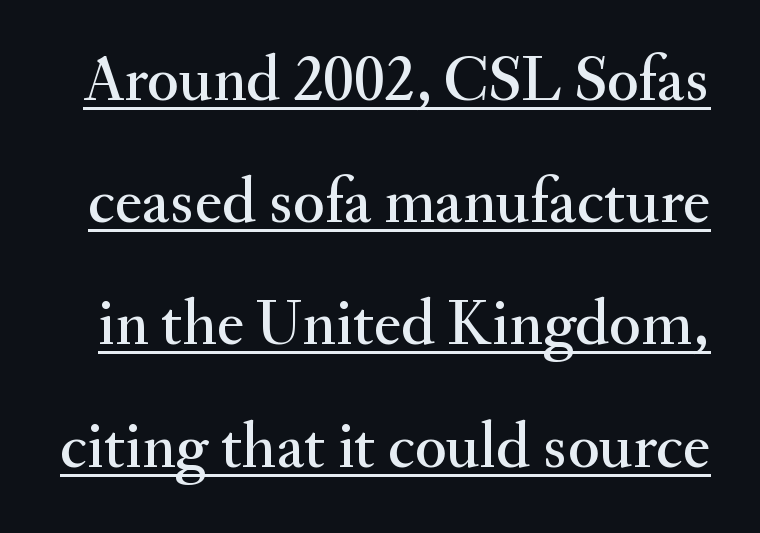
The image shows 65 px serif type, upright; set line spacing 1.88x, normal letter spacing, underlined; medium stroke contrast and a small x-height.
